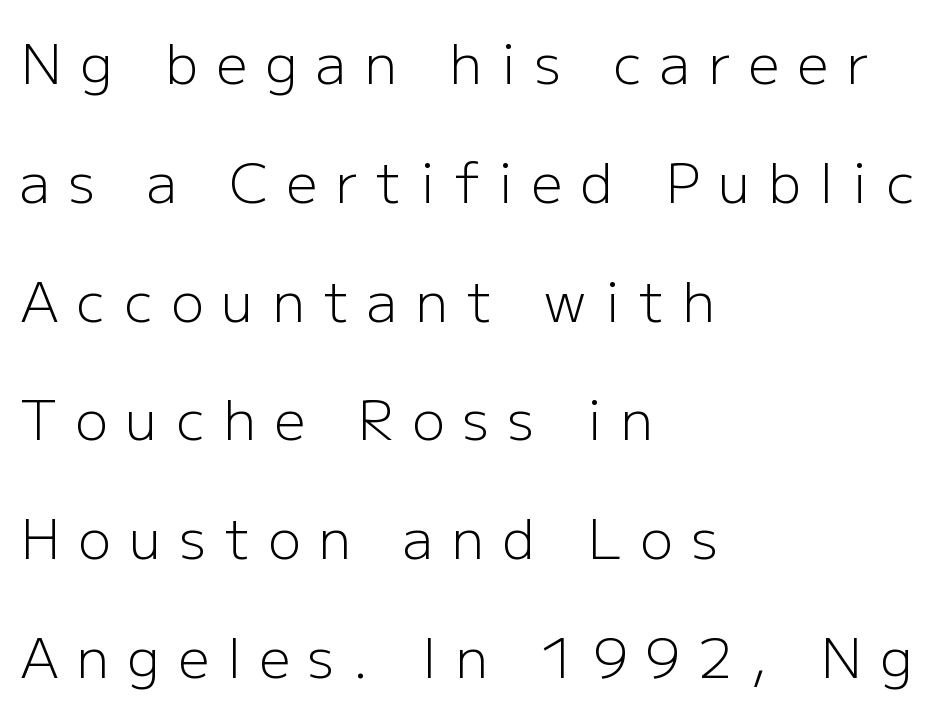
The image shows 55 px light sans-serif type, upright; set left-aligned, loose line spacing (2.16x), unusually wide letter spacing (+0.33 em), not underlined; low stroke contrast and a medium x-height.
